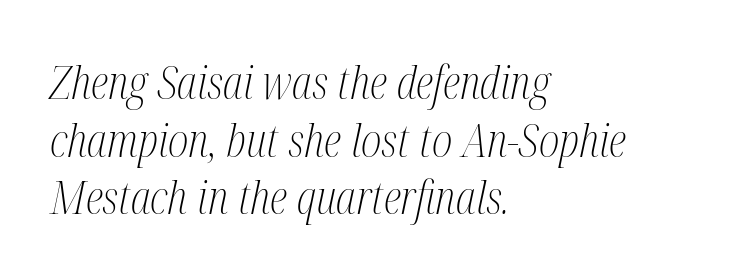
The image shows 45 px light, condensed serif type, italic (leaning right); set left-aligned, normal line spacing (1.28x), normal letter spacing, not underlined; medium stroke contrast and a medium x-height.
